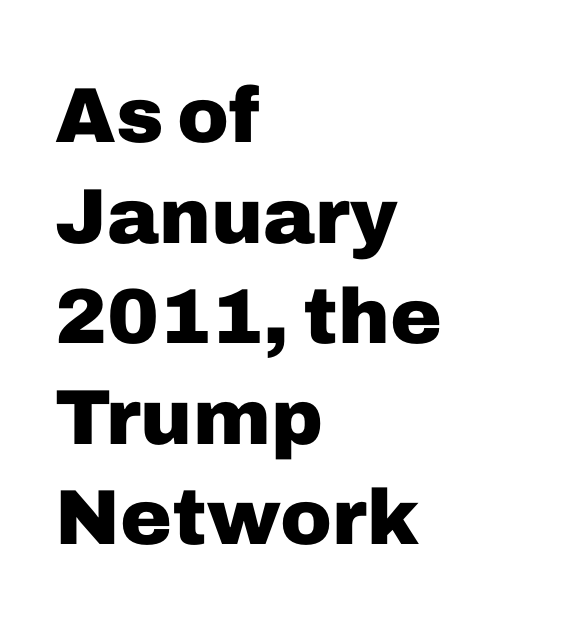
The image shows 78 px heavy sans-serif type, upright; set left-aligned, normal line spacing (1.29x), normal letter spacing, not underlined; low stroke contrast and a medium x-height.
